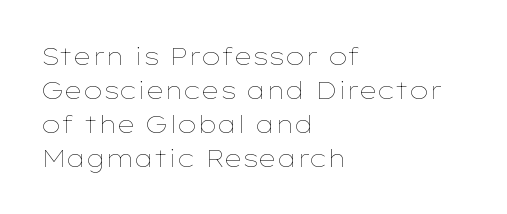
The image shows 24 px text type, upright; set left-aligned, normal line spacing (1.41x), normal letter spacing, not underlined.
